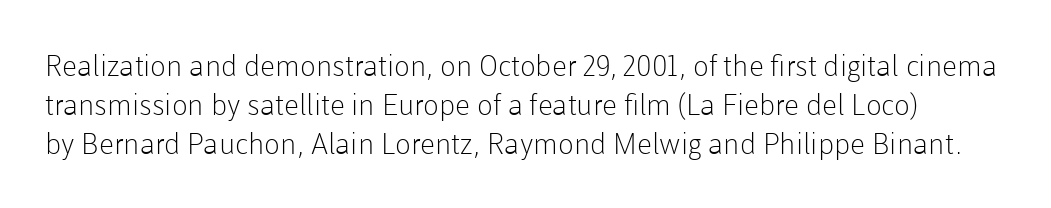
Q: Is the text bold? A: No.
Q: Is the text italic (slanted)? A: No, it is upright.
Q: Is the typeface a serif or a sans-serif typeface? A: Sans-serif.
Q: Is the text underlined? A: No.
Q: Is the spacing between letters normal or unusually wide? A: Normal.
Q: Is the spacing between lines tight, normal or loose? A: Normal.
Q: Width (condensed, normal, or wide)? A: Normal.
Q: Stroke contrast? A: Low.
Q: x-height? A: Medium.
Q: Monospaced? A: No.
